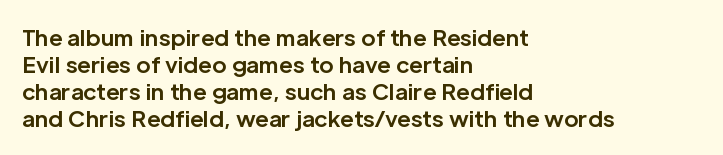
{"italic": "no", "bold": "yes", "underline": "no", "align": "left", "line_spacing_ratio": 1.23, "letter_spacing": "normal", "letter_spacing_em": 0.0, "glyph_px": 22}
